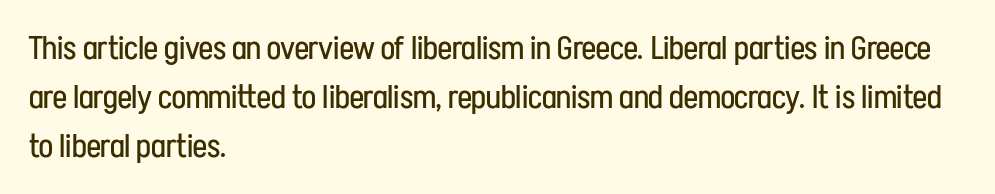
Is the letter spacing exaggerated? No — it looks like the ordinary default. Designer's note — italics off, roman on. In terms of leading, this rendering sits right in the middle. The passage shown is not underscored anywhere. Does the copy run flush right? No — it runs flush left.
